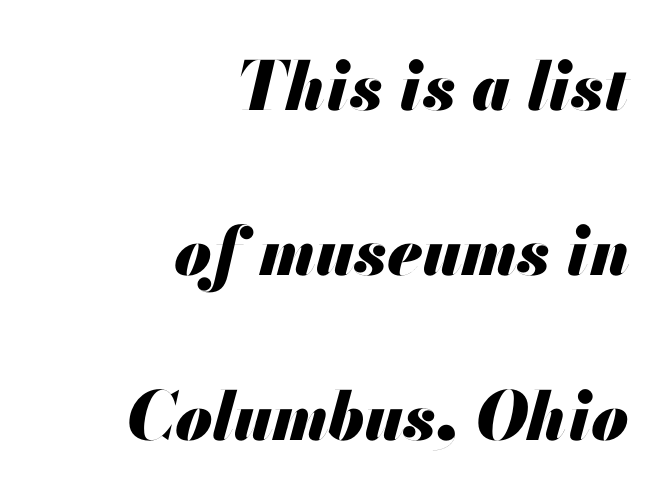
{"italic": "yes", "lean": "right", "slant_degrees": 13, "bold": "yes", "weight": "heavy", "width": "normal", "stroke_contrast": "medium", "x_height": "small", "monospaced": "no", "underline": "no", "align": "right", "line_spacing": "loose", "line_spacing_ratio": 2.46, "letter_spacing": "normal", "letter_spacing_em": 0.0, "glyph_px": 67}
